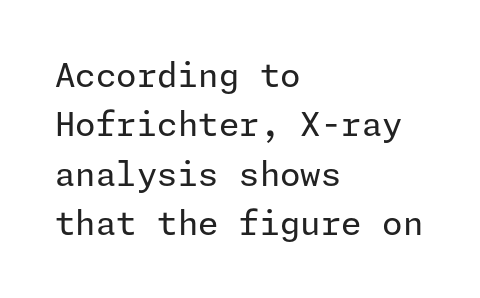
The image shows 33 px regular-weight sans-serif type, upright; set left-aligned, normal line spacing (1.5x), normal letter spacing, not underlined; low stroke contrast and a medium x-height.
